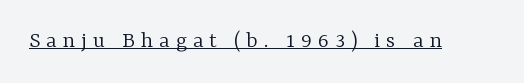
Students, note that the glyphs here are deliberately spaced far apart. Emphasis is given by a line drawn under the lettering. The typesetting does not lean heavy: it is not bold. The letters stand upright; this is a roman face.
